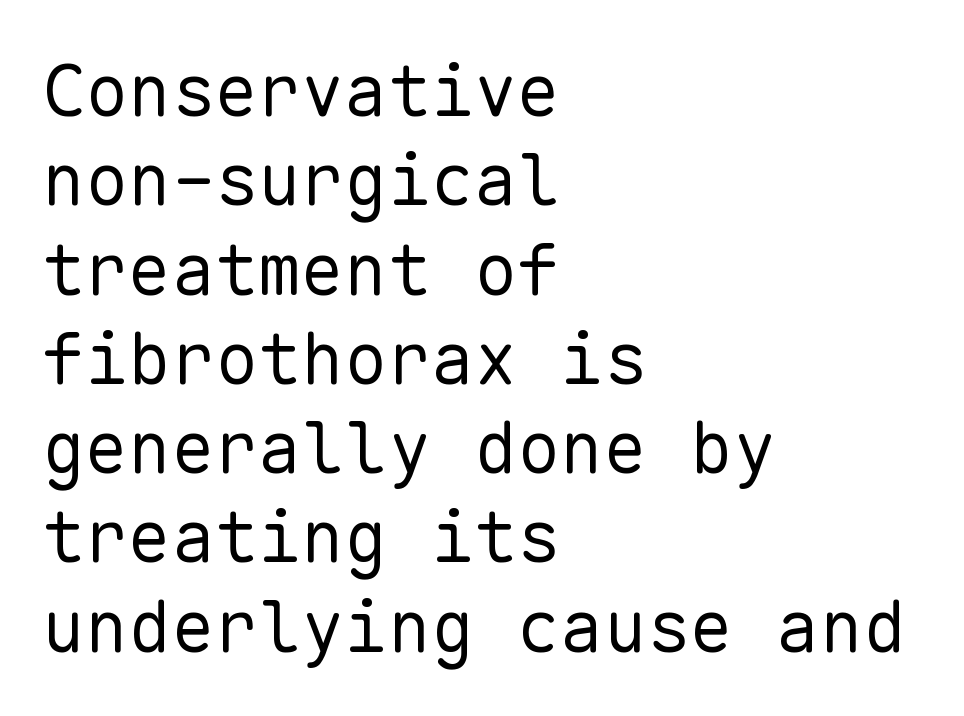
The image shows 72 px regular-weight sans-serif type, upright, monospaced; set left-aligned, line spacing 1.24x, normal letter spacing, not underlined; low stroke contrast and a medium x-height.
